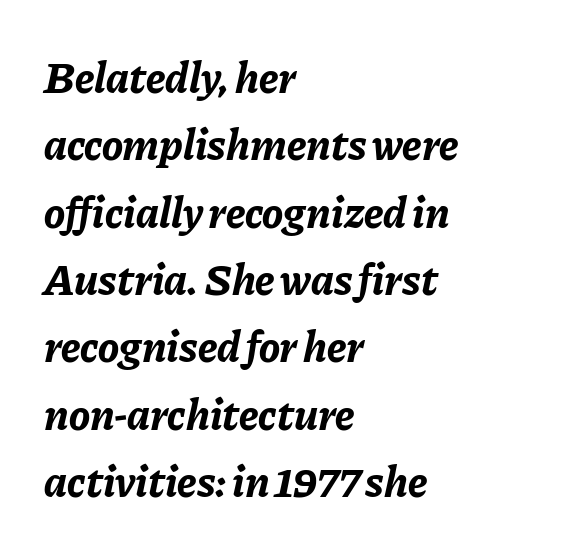
Italic: yes, the glyphs are oblique. Each row of text sits above clean, open space. Typographic density is high because the face is bold. The lines in this sample share a left origin and differ only in where they stop.
